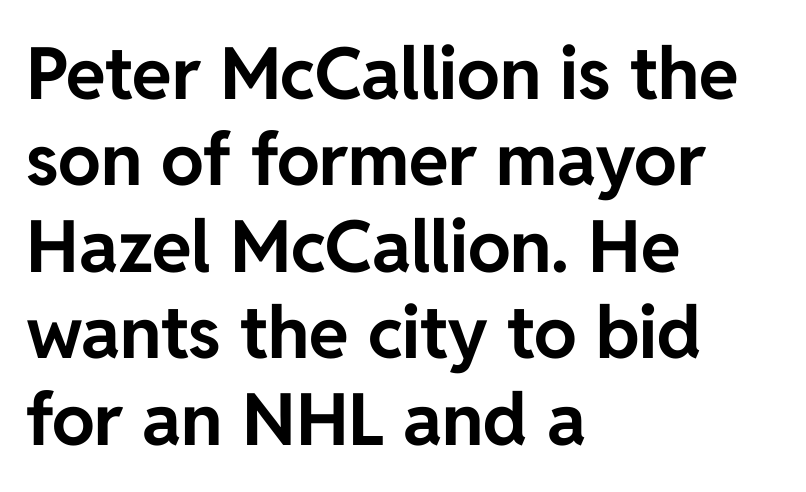
The image shows 72 px bold sans-serif type, upright; set left-aligned, line spacing 1.2x, normal letter spacing, not underlined; low stroke contrast and a medium x-height.
